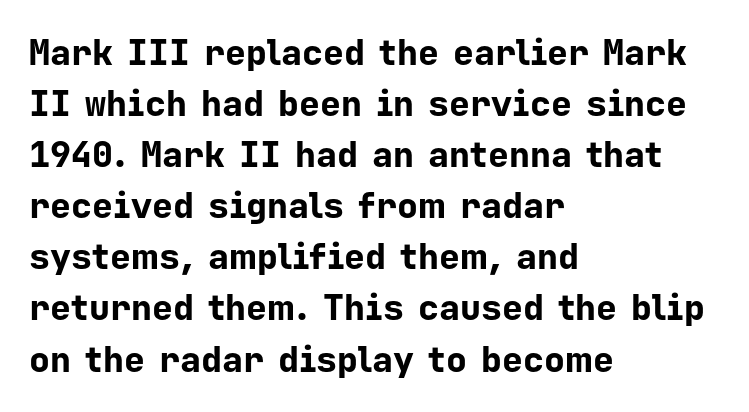
{"serif": "no", "italic": "no", "bold": "yes", "weight": "bold", "width": "normal", "stroke_contrast": "low", "x_height": "medium", "monospaced": "yes", "underline": "no", "align": "left", "line_spacing": "normal", "line_spacing_ratio": 1.46, "letter_spacing": "normal", "letter_spacing_em": 0.0, "glyph_px": 35}
